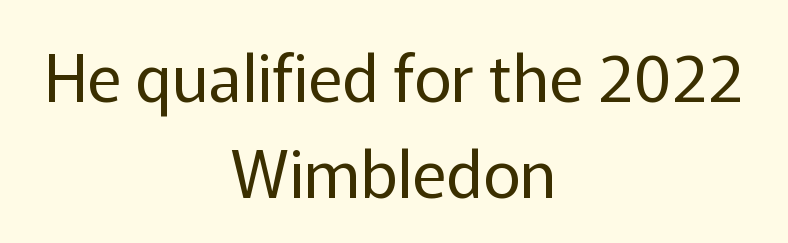
{"serif": "no", "italic": "no", "bold": "no", "weight": "regular", "width": "normal", "stroke_contrast": "low", "x_height": "medium", "monospaced": "no", "underline": "no", "align": "center", "line_spacing": "normal", "line_spacing_ratio": 1.47, "letter_spacing": "normal", "letter_spacing_em": 0.0, "glyph_px": 65}
